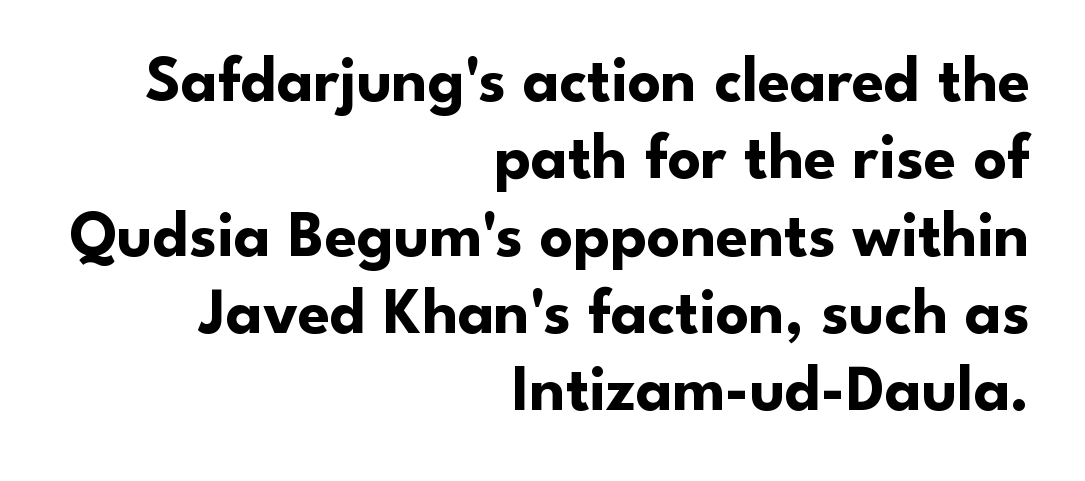
The face used here is proportionally spaced, like ordinary book or web type. The typography opts for an upright posture over an oblique one. Here the glyphs are tracked normally, forming tight word shapes. Every row of glyphs terminates at an identical x-position on the right.
